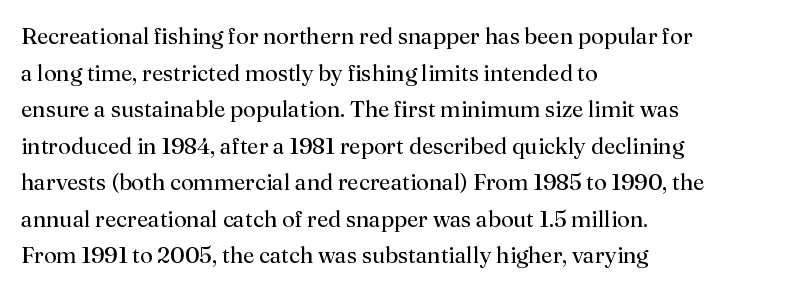
Q: Is the text bold? A: No.
Q: Is the text italic (slanted)? A: No, it is upright.
Q: Is the text underlined? A: No.
Q: How is the paragraph aligned? A: Left-aligned.
Q: Is the spacing between letters normal or unusually wide? A: Normal.
Q: Is the spacing between lines tight, normal or loose? A: Normal.
